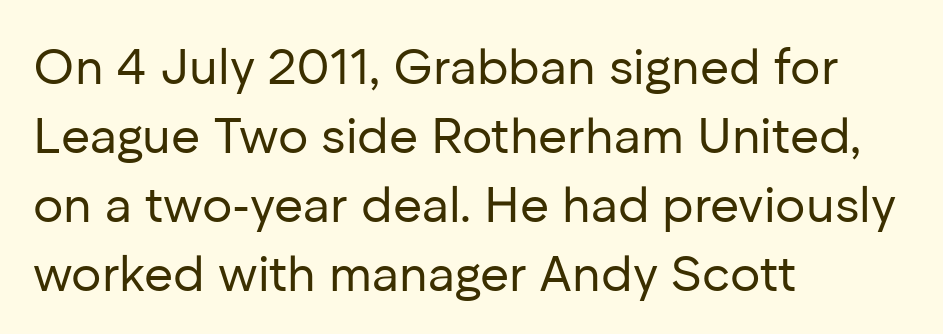
Here the glyphs are tracked normally, forming tight word shapes. These lines were composed using upright roman letters. The compositor pushed each line to the left boundary. A typesetter would call this proportional, since set widths differ per character. This is not heavy type; no bold has been used. The area under the type is left untouched.
